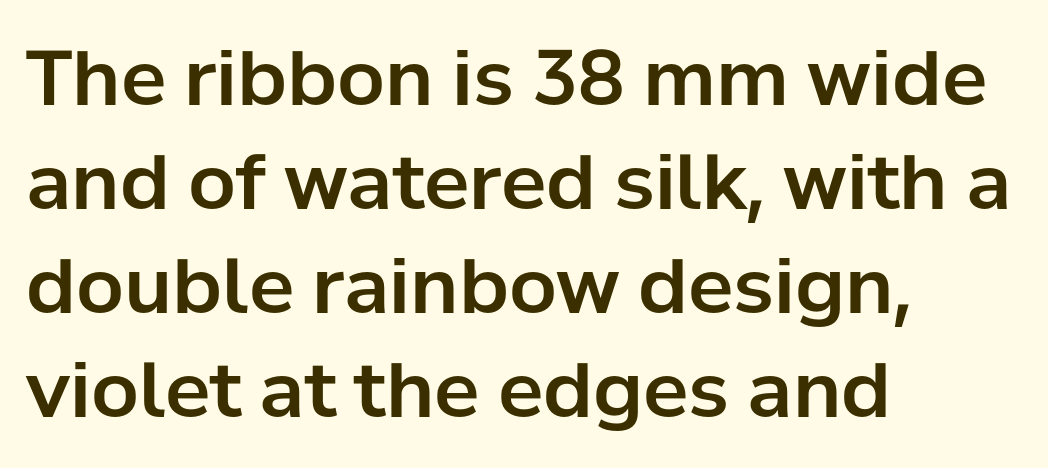
Descenders are the only things crossing below the line. This is roman type, the default non-slanted kind. The rendering keeps characters at their native spacing. Successive baselines arrive at the customary interval. Each letter's strokes conclude bluntly, with no projecting serifs. Each line starts at the same left margin while the right side varies.
